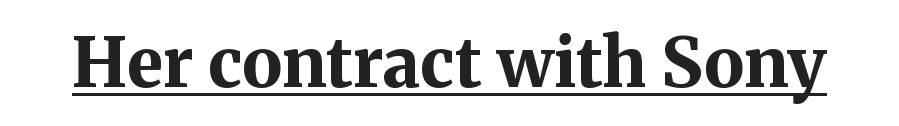
{"serif": "yes", "italic": "no", "bold": "yes", "weight": "bold", "width": "normal", "stroke_contrast": "medium", "x_height": "medium", "monospaced": "no", "underline": "yes", "letter_spacing": "normal", "letter_spacing_em": 0.0, "glyph_px": 68}
